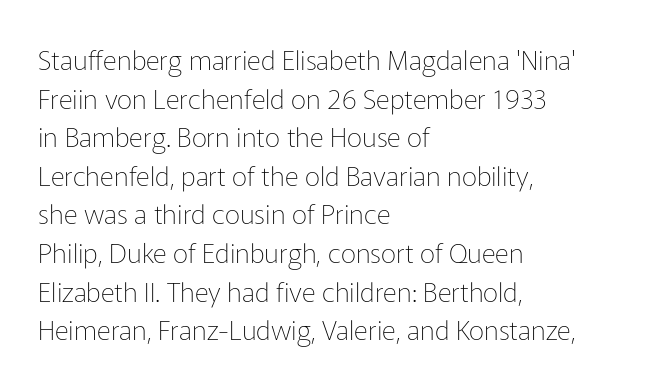
Stroke thickness stays within the range of a standard reading face or lighter. Notice how descenders clear the ascenders below comfortably — that's standard leading. There is no visible air inserted between adjacent glyphs. Casual observation: everything's shoved over to the left. The specimen omits any rule beneath the text block's lines. The letters stand straight up with perfectly vertical stems.
